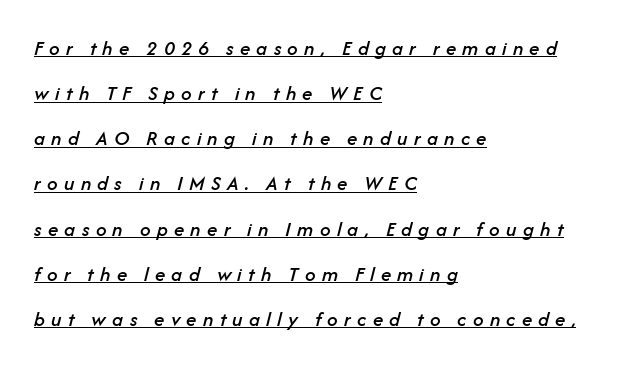
{"italic": "yes", "lean": "right", "slant_degrees": 14, "underline": "yes", "align": "left", "line_spacing": "loose", "line_spacing_ratio": 2.15, "letter_spacing": "wide", "letter_spacing_em": 0.3, "glyph_px": 21}
